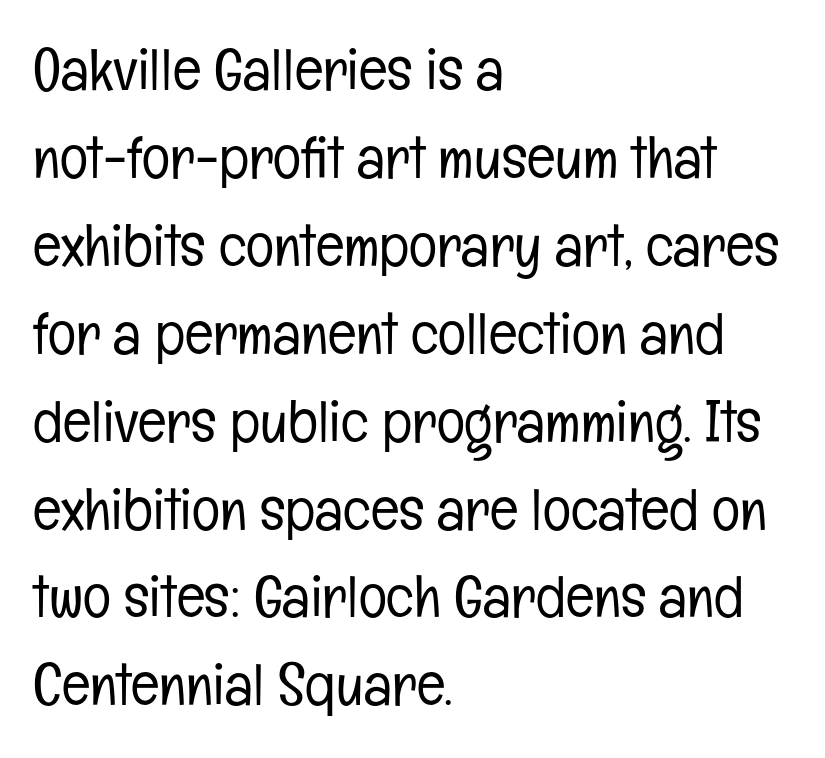
{"serif": "no", "italic": "no", "bold": "no", "weight": "light", "width": "condensed", "stroke_contrast": "low", "x_height": "medium", "monospaced": "no", "underline": "no", "align": "left", "line_spacing": "normal", "line_spacing_ratio": 1.49, "letter_spacing": "normal", "letter_spacing_em": 0.0, "glyph_px": 59}
